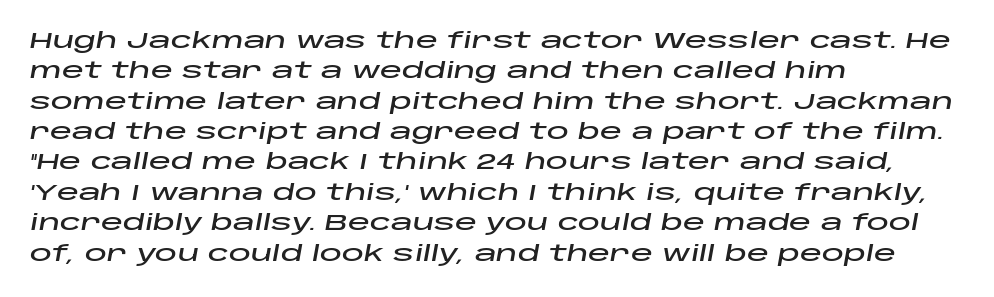
Q: Is the text italic (slanted)? A: Yes, it leans right by about 10 degrees.
Q: Is the text underlined? A: No.
Q: How is the paragraph aligned? A: Left-aligned.
Q: Is the spacing between letters normal or unusually wide? A: Normal.
Q: Is the spacing between lines tight, normal or loose? A: Normal.
